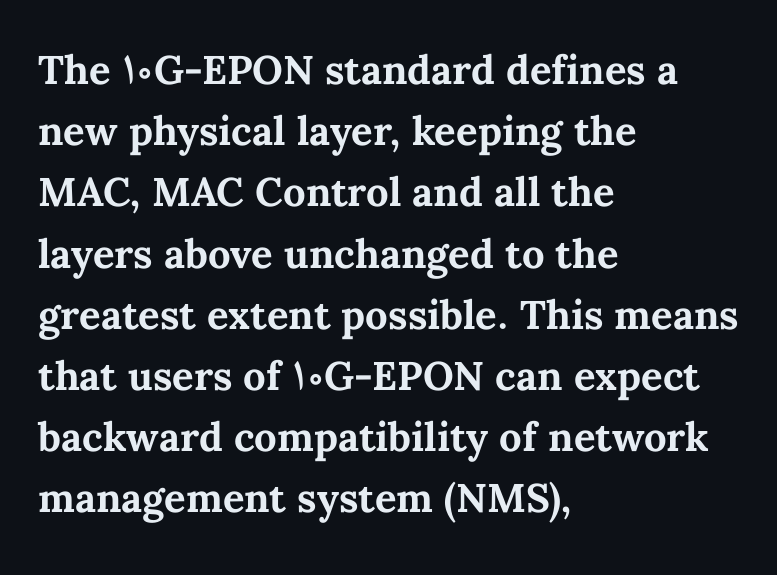
Q: Is the text bold? A: Yes.
Q: Is the text italic (slanted)? A: No, it is upright.
Q: Is the text underlined? A: No.
Q: How is the paragraph aligned? A: Left-aligned.
Q: Is the spacing between letters normal or unusually wide? A: Normal.
Q: Is the spacing between lines tight, normal or loose? A: Normal.
Q: Width (condensed, normal, or wide)? A: Normal.
Q: Stroke contrast? A: Medium.
Q: x-height? A: Medium.
Q: Monospaced? A: No.
